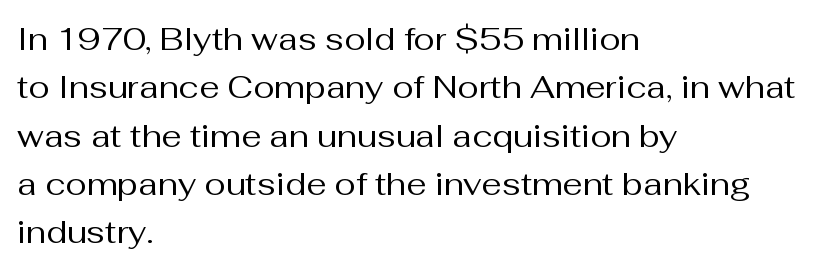
Underlining? Definitely not there. Compared with a typical body face, this is equally light or lighter still. Unlike italic type, these characters show no tilt at all. A typesetter would call this proportional, since set widths differ per character. In CSS terms this would be text-align: left.
